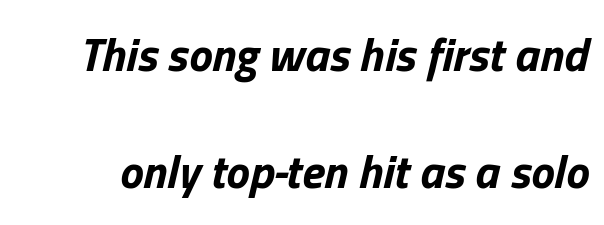
{"italic": "yes", "lean": "right", "slant_degrees": 13, "bold": "yes", "weight": "bold", "width": "normal", "stroke_contrast": "low", "x_height": "medium", "monospaced": "no", "underline": "no", "line_spacing": "loose", "line_spacing_ratio": 2.5, "letter_spacing": "normal", "letter_spacing_em": 0.0, "glyph_px": 47}
